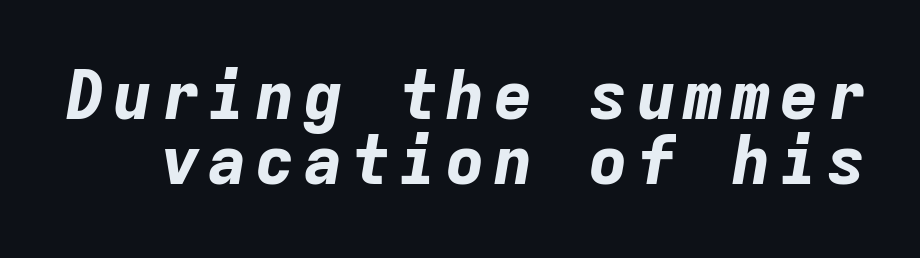
{"italic": "yes", "lean": "right", "slant_degrees": 9, "bold": "yes", "weight": "bold", "width": "normal", "stroke_contrast": "low", "x_height": "medium", "monospaced": "yes", "underline": "no", "line_spacing": "tight", "line_spacing_ratio": 0.96, "glyph_px": 68}
